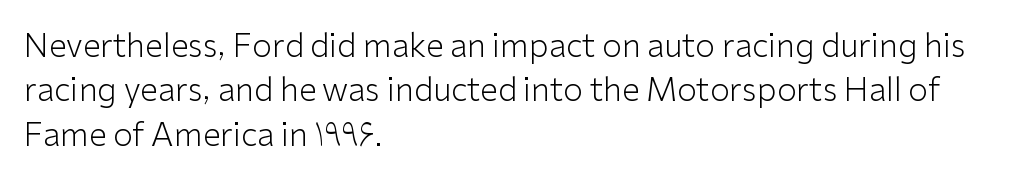
Q: Is the text bold? A: No.
Q: Is the text italic (slanted)? A: No, it is upright.
Q: Is the typeface a serif or a sans-serif typeface? A: Sans-serif.
Q: Is the text underlined? A: No.
Q: How is the paragraph aligned? A: Left-aligned.
Q: Is the spacing between letters normal or unusually wide? A: Normal.
Q: Is the spacing between lines tight, normal or loose? A: Normal.
Q: Width (condensed, normal, or wide)? A: Normal.
Q: Stroke contrast? A: Low.
Q: x-height? A: Medium.
Q: Monospaced? A: No.
